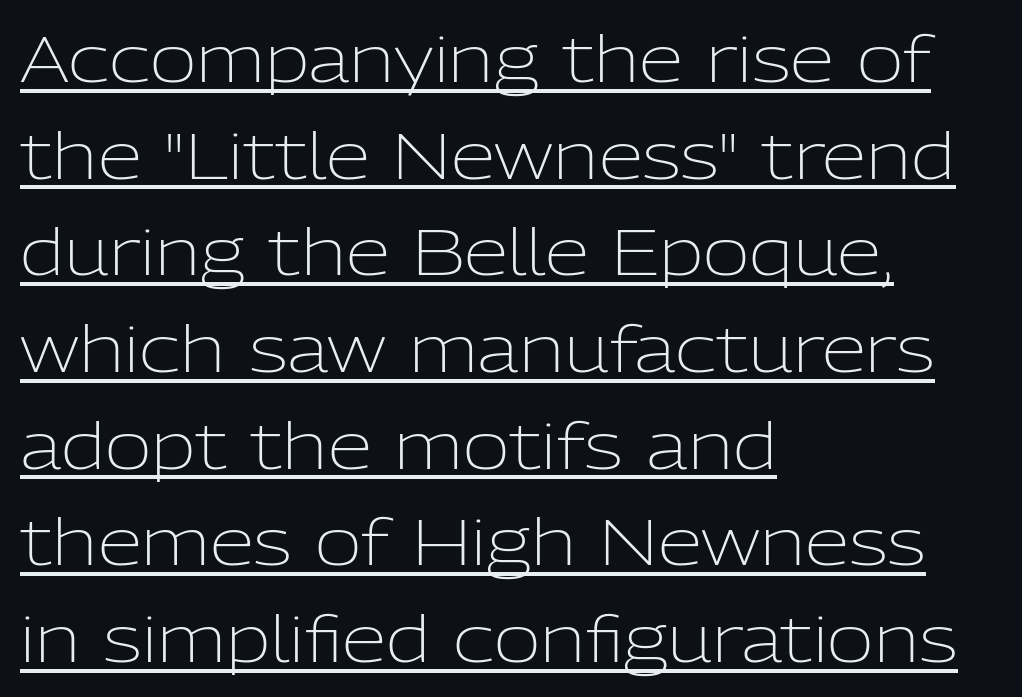
{"serif": "no", "italic": "no", "bold": "no", "weight": "light", "width": "normal", "stroke_contrast": "low", "x_height": "medium", "monospaced": "no", "underline": "yes", "align": "left", "line_spacing": "normal", "line_spacing_ratio": 1.51, "letter_spacing": "normal", "letter_spacing_em": 0.0, "glyph_px": 64}
